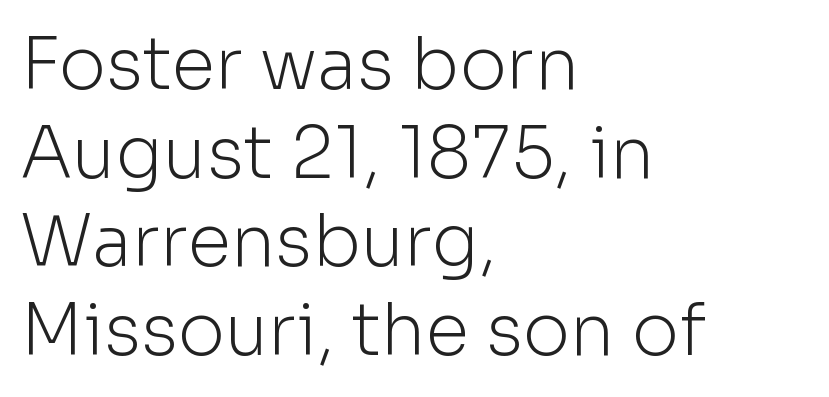
The image shows 71 px light sans-serif type, upright; set left-aligned, normal line spacing (1.25x), normal letter spacing, not underlined; low stroke contrast and a medium x-height.
